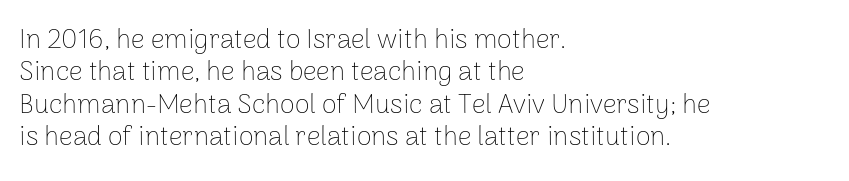
{"italic": "no", "bold": "no", "underline": "no", "align": "left", "line_spacing_ratio": 1.2, "letter_spacing": "normal", "letter_spacing_em": 0.0, "glyph_px": 27}
